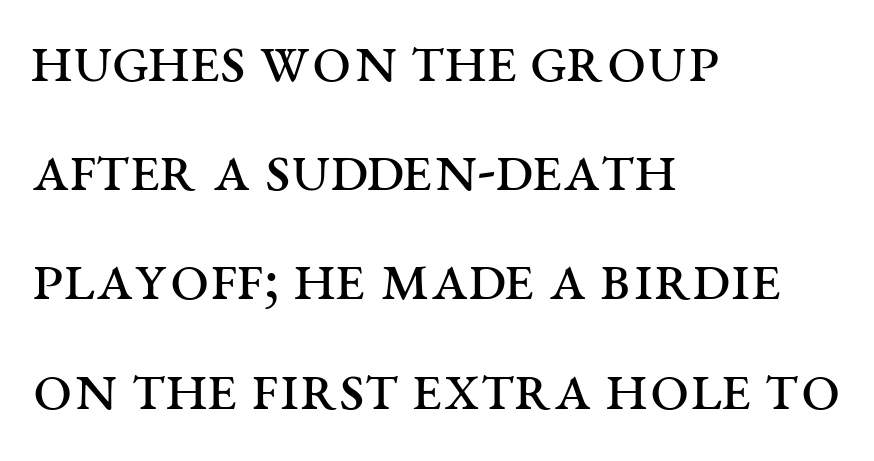
Q: Is the text bold? A: No.
Q: Is the text italic (slanted)? A: No, it is upright.
Q: Is the typeface a serif or a sans-serif typeface? A: Serif.
Q: Is the text underlined? A: No.
Q: How is the paragraph aligned? A: Left-aligned.
Q: Is the spacing between letters normal or unusually wide? A: Normal.
Q: Is the spacing between lines tight, normal or loose? A: Normal.
Q: Width (condensed, normal, or wide)? A: Wide.
Q: Stroke contrast? A: Medium.
Q: x-height? A: Large.
Q: Monospaced? A: No.
